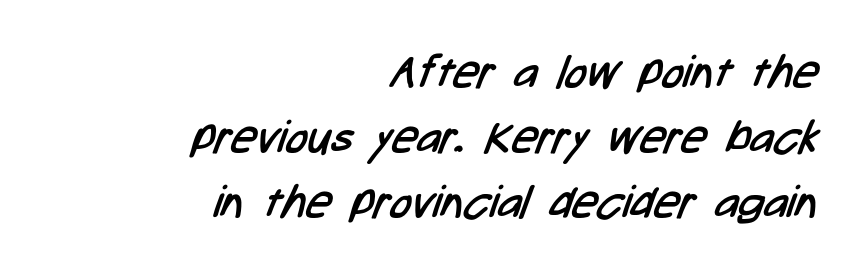
Q: Is the text bold? A: No.
Q: Is the typeface a serif or a sans-serif typeface? A: Sans-serif.
Q: Is the text underlined? A: No.
Q: How is the paragraph aligned? A: Right-aligned.
Q: Is the spacing between letters normal or unusually wide? A: Normal.
Q: Is the spacing between lines tight, normal or loose? A: Normal.
Q: Width (condensed, normal, or wide)? A: Condensed.
Q: Stroke contrast? A: Low.
Q: x-height? A: Medium.
Q: Monospaced? A: No.
